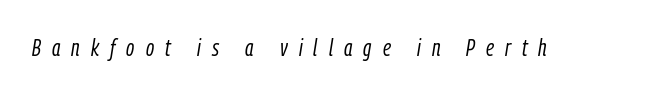
Q: Is the text bold? A: No.
Q: Is the text italic (slanted)? A: Yes, it leans right by about 9 degrees.
Q: Is the text underlined? A: No.
Q: Is the spacing between letters normal or unusually wide? A: Unusually wide.
